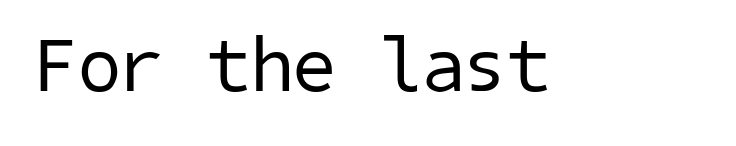
The image shows 78 px regular-weight sans-serif type; set normal letter spacing, not underlined; low stroke contrast and a medium x-height.
